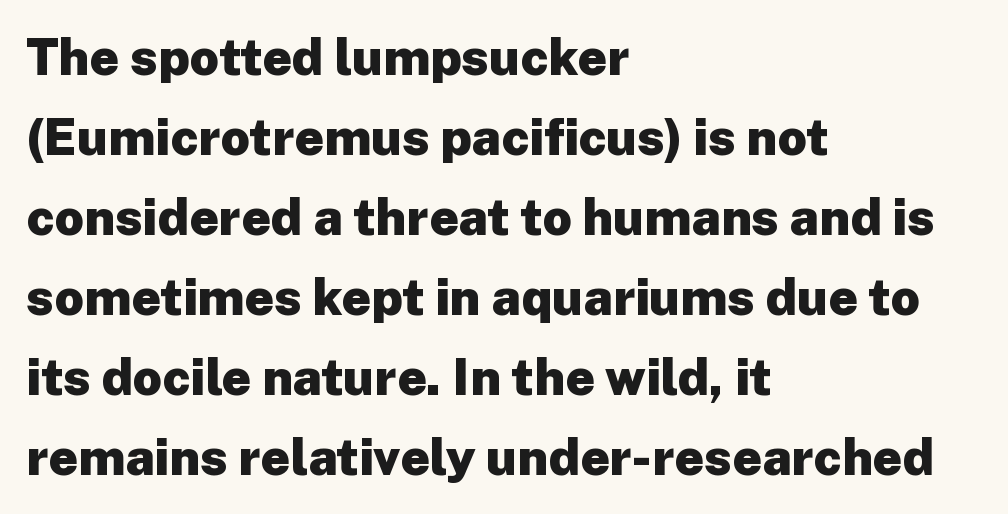
The image shows 51 px heavy sans-serif type, upright; set left-aligned, normal line spacing (1.57x), normal letter spacing, not underlined; low stroke contrast and a medium x-height.
